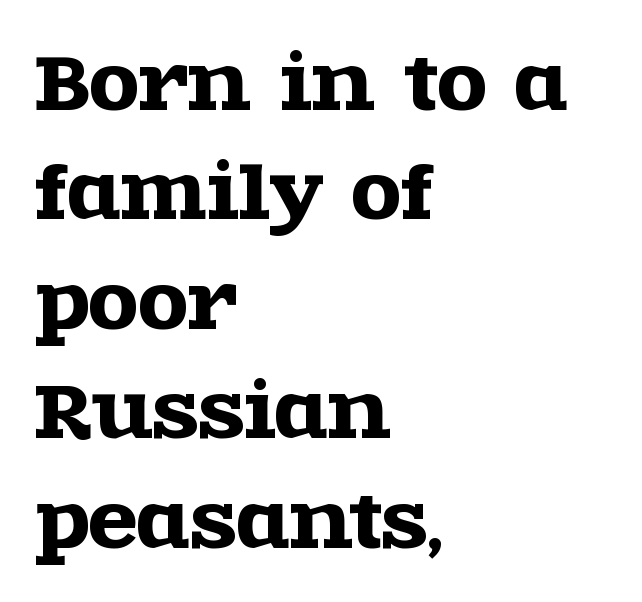
The image shows 72 px wide serif type, upright; set left-aligned, normal line spacing (1.52x), normal letter spacing, not underlined; a large x-height.
